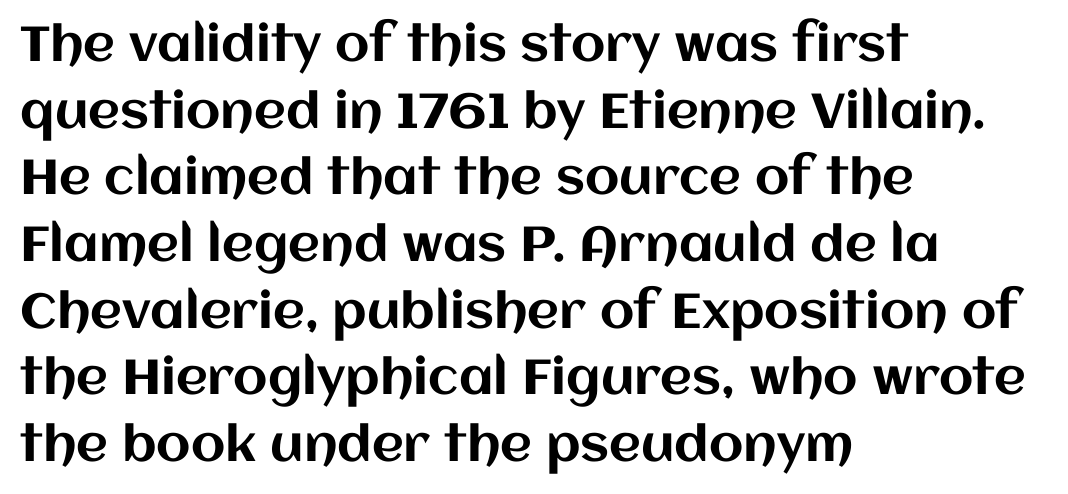
Q: Is the text italic (slanted)? A: No, it is upright.
Q: Is the text underlined? A: No.
Q: How is the paragraph aligned? A: Left-aligned.
Q: Is the spacing between letters normal or unusually wide? A: Normal.
Q: Is the spacing between lines tight, normal or loose? A: Normal.
Q: Width (condensed, normal, or wide)? A: Normal.
Q: Stroke contrast? A: Medium.
Q: x-height? A: Large.
Q: Monospaced? A: No.
